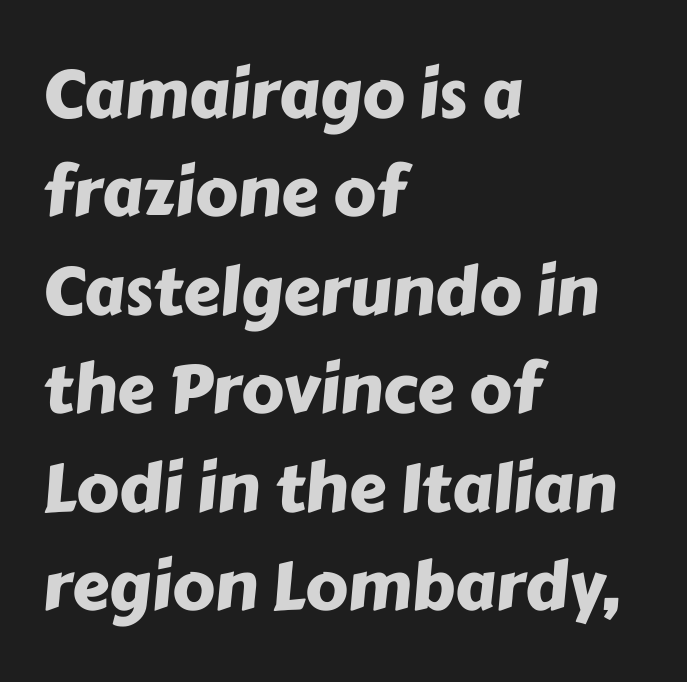
Each line starts at the same left margin while the right side varies. The face used here is proportionally spaced, like ordinary book or web type. The line-height multiplier appears to be the usual default. The face used here is a sans, in the tradition of grotesques and geometrics. Observe the ordinary spacing: letters are neighbours, not strangers.
